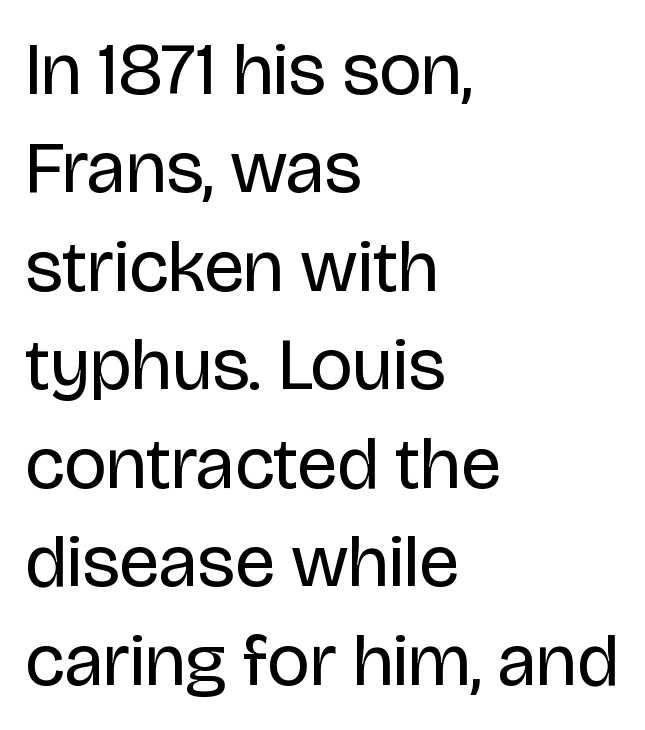
Inter-character spacing is left at the font's built-in metrics. Weight class: somewhere from thin through regular. Check under the words: just untouched page. Tall strokes in this sample are plumb rather than angled.
